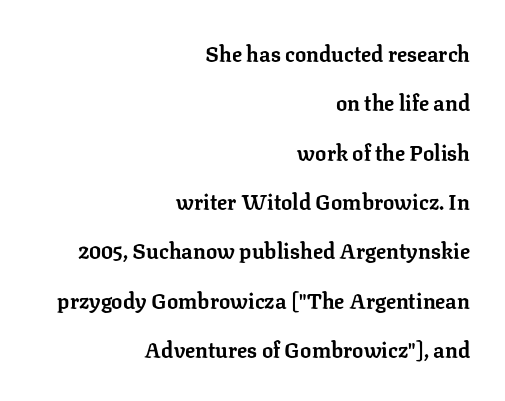
{"italic": "no", "bold": "yes", "underline": "no", "align": "right", "line_spacing": "loose", "line_spacing_ratio": 2.35, "letter_spacing": "normal", "letter_spacing_em": 0.0, "glyph_px": 21}
